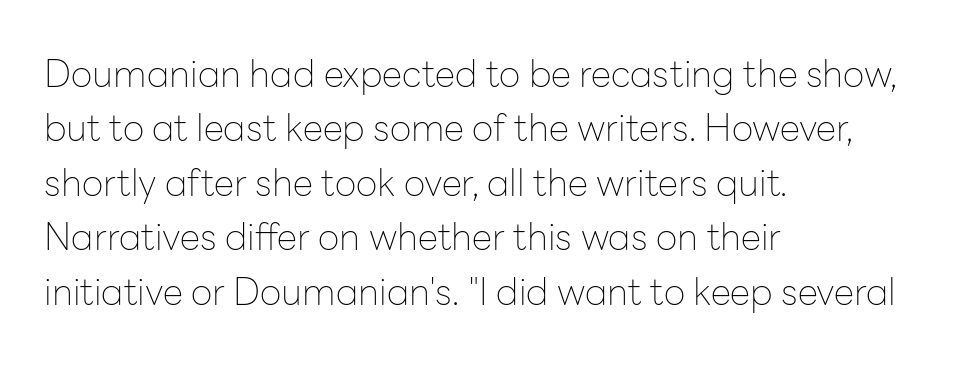
A bare baseline throughout the passage. Does extra space separate the letters? No, they use regular spacing. Serifs: no, the terminals of the letterforms are clean. Is the type heavy? It reads as light-to-regular instead. It's the straight-up-and-down kind of type.
